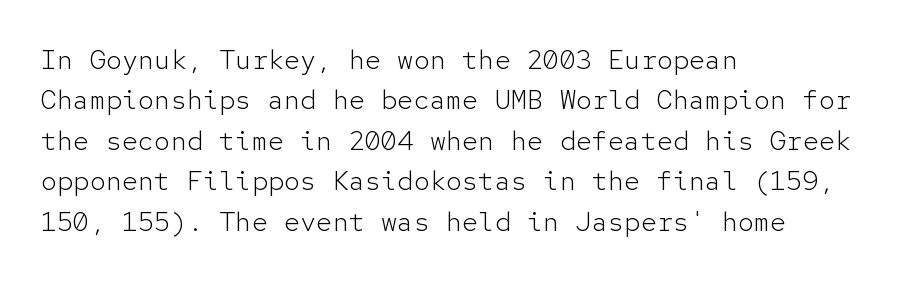
{"italic": "no", "bold": "no", "underline": "no", "align": "left", "line_spacing": "normal", "line_spacing_ratio": 1.5, "letter_spacing": "normal", "letter_spacing_em": 0.0, "glyph_px": 27}
